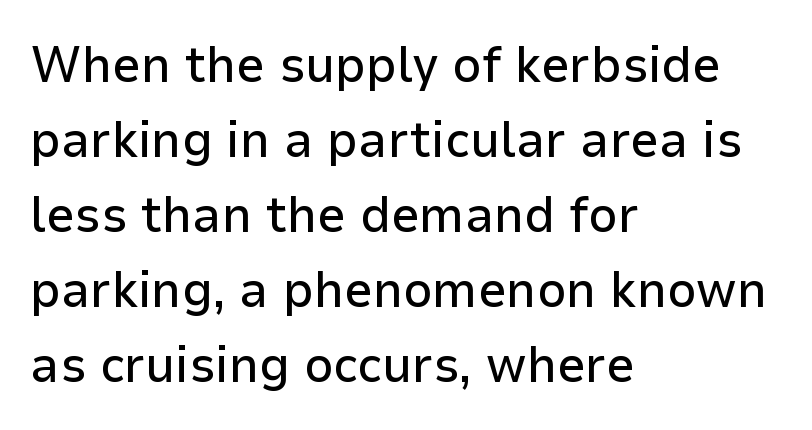
The image shows 51 px sans-serif type, upright; set left-aligned, normal line spacing (1.47x), normal letter spacing, not underlined; low stroke contrast and a medium x-height.
